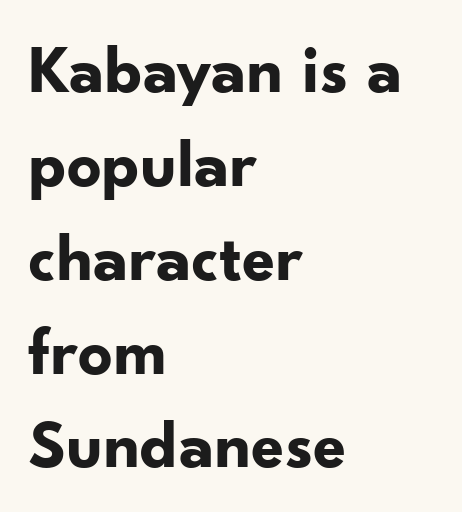
Q: Is the text bold? A: Yes.
Q: Is the text italic (slanted)? A: No, it is upright.
Q: Is the typeface a serif or a sans-serif typeface? A: Sans-serif.
Q: Is the text underlined? A: No.
Q: How is the paragraph aligned? A: Left-aligned.
Q: Is the spacing between letters normal or unusually wide? A: Normal.
Q: Is the spacing between lines tight, normal or loose? A: Normal.
Q: Width (condensed, normal, or wide)? A: Normal.
Q: Stroke contrast? A: Low.
Q: x-height? A: Small.
Q: Monospaced? A: No.
